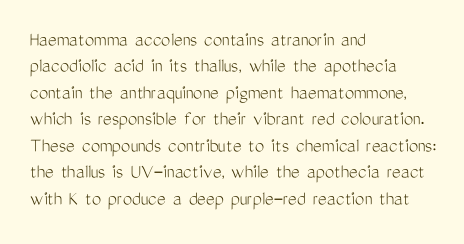
Q: Is the text bold? A: No.
Q: Is the text italic (slanted)? A: No, it is upright.
Q: Is the text underlined? A: No.
Q: How is the paragraph aligned? A: Left-aligned.
Q: Is the spacing between letters normal or unusually wide? A: Normal.
Q: Is the spacing between lines tight, normal or loose? A: Normal.
